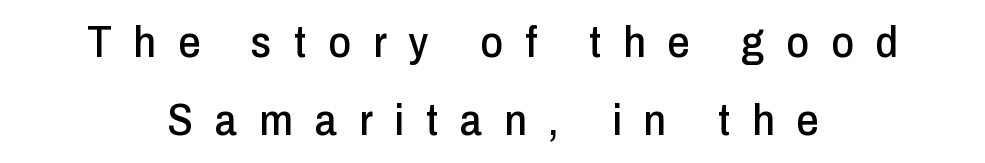
The designer went with a sans here, leaving each stem footless. Any mark beneath the type? The region is blank. The axis of the letterforms is exactly vertical. Each letter keeps its own natural width here, so spacing adapts to shape. Neither beginnings nor endings align; midpoints do.
